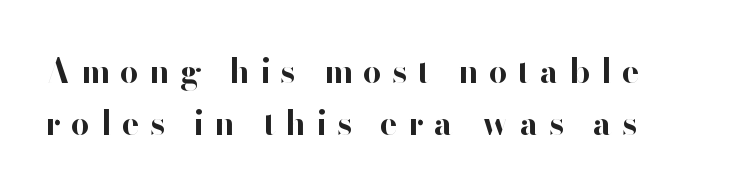
Posture: upright roman. The gap between lines stays unmarked. Regarding serifs, this sample does without them. The vertical gap from one line to the next is medium. The sample has been set heavy, in full bold.
